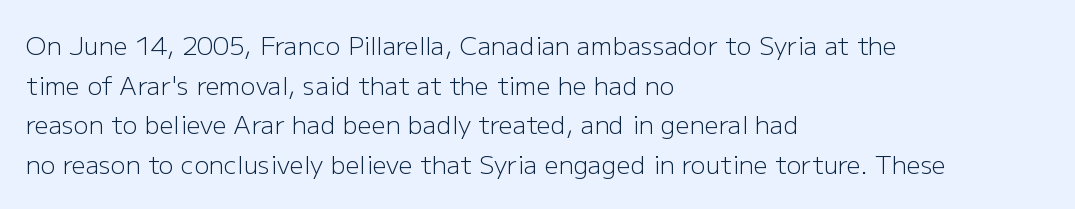
Q: Is the text bold? A: No.
Q: Is the text italic (slanted)? A: No, it is upright.
Q: Is the text underlined? A: No.
Q: How is the paragraph aligned? A: Left-aligned.
Q: Is the spacing between letters normal or unusually wide? A: Normal.
Q: Is the spacing between lines tight, normal or loose? A: Normal.
